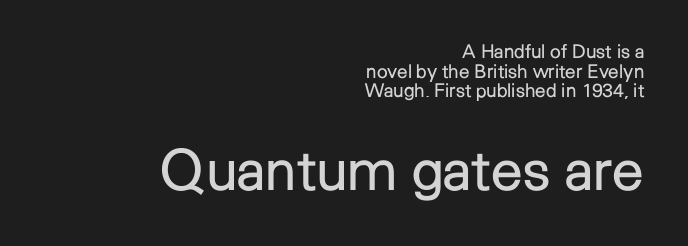
Q: Is the text bold? A: No.
Q: Is the text italic (slanted)? A: No, it is upright.
Q: Is the typeface a serif or a sans-serif typeface? A: Sans-serif.
Q: Is the text underlined? A: No.
Q: How is the paragraph aligned? A: Right-aligned.
Q: Is the spacing between letters normal or unusually wide? A: Normal.
Q: Is the spacing between lines tight, normal or loose? A: Tight.
Q: Which block of text is set in a larger size, the first (top) or the second (bottom)? A: The second (bottom) one.
Q: Width (condensed, normal, or wide)? A: Normal.
Q: Stroke contrast? A: Low.
Q: x-height? A: Medium.
Q: Monospaced? A: No.
